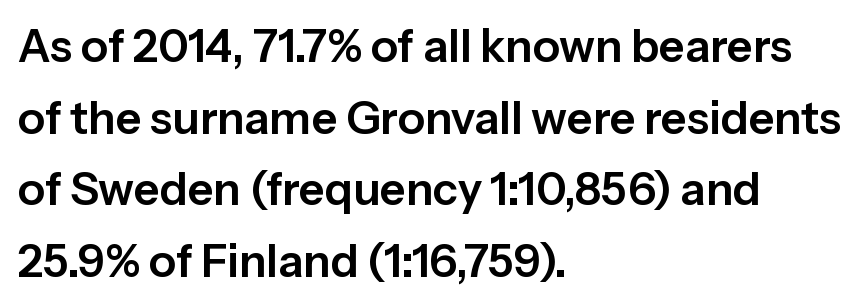
{"serif": "no", "italic": "no", "width": "normal", "stroke_contrast": "low", "x_height": "medium", "monospaced": "no", "underline": "no", "align": "left", "line_spacing": "normal", "line_spacing_ratio": 1.59, "letter_spacing": "normal", "letter_spacing_em": 0.0, "glyph_px": 45}
